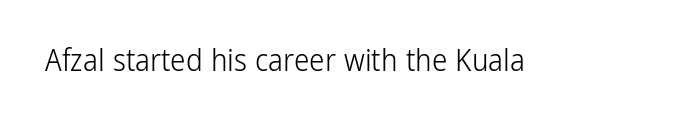
The image shows 31 px light, condensed sans-serif type, upright; set normal letter spacing, not underlined; low stroke contrast and a medium x-height.
